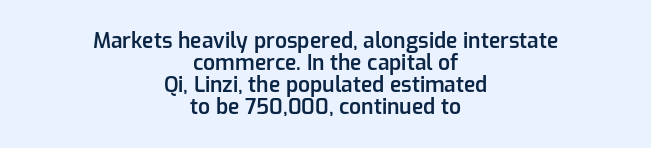
The image shows 21 px text type, upright; set centered, tight line spacing (1.05x), normal letter spacing, not underlined.
